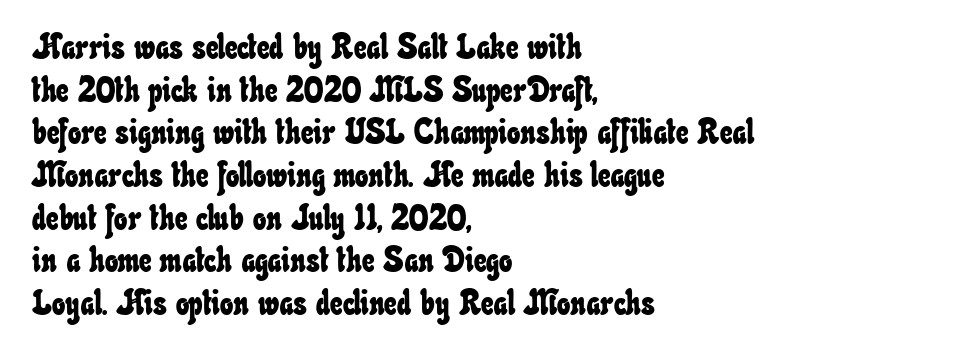
The image shows 35 px condensed type; set left-aligned, line spacing 1.22x, normal letter spacing, not underlined; low stroke contrast and a small x-height.
